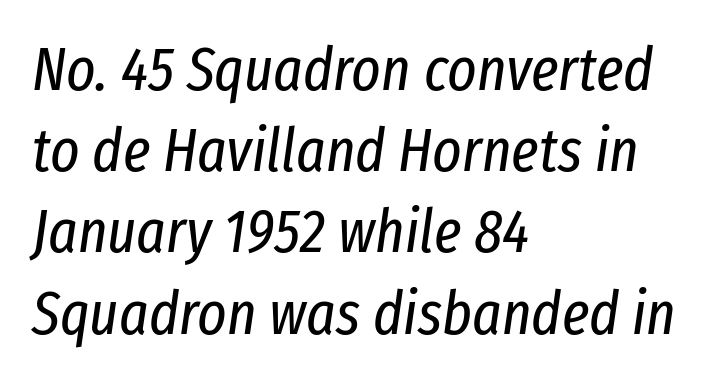
The image shows 62 px regular-weight, condensed type, italic (leaning right); set left-aligned, normal line spacing (1.31x), normal letter spacing, not underlined; low stroke contrast and a medium x-height.
